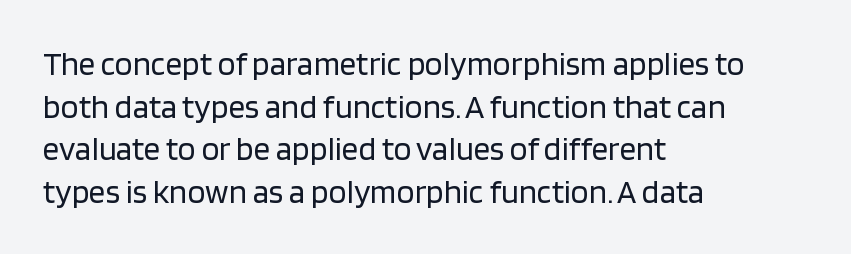
Glyph-to-glyph distance matches everyday printed text. The zone under the glyphs is completely vacant. The letters stand upright; this is a roman face. Each letter's strokes conclude bluntly, with no projecting serifs.
